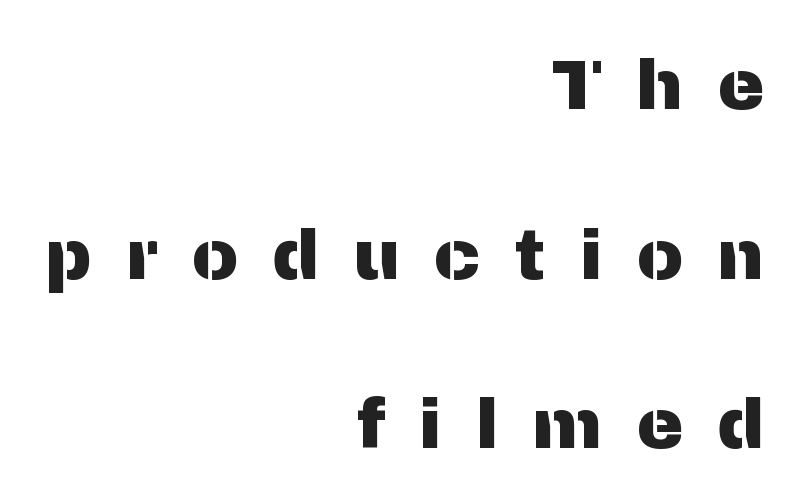
{"serif": "no", "italic": "no", "width": "normal", "stroke_contrast": "medium", "x_height": "medium", "monospaced": "no", "underline": "no", "align": "right", "line_spacing": "loose", "line_spacing_ratio": 2.39, "letter_spacing": "wide", "letter_spacing_em": 0.47, "glyph_px": 71}
